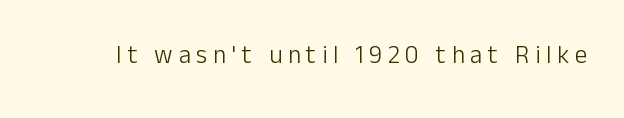
Q: Is the text bold? A: No.
Q: Is the text italic (slanted)? A: No, it is upright.
Q: Is the text underlined? A: No.
Q: Is the spacing between letters normal or unusually wide? A: Unusually wide.
